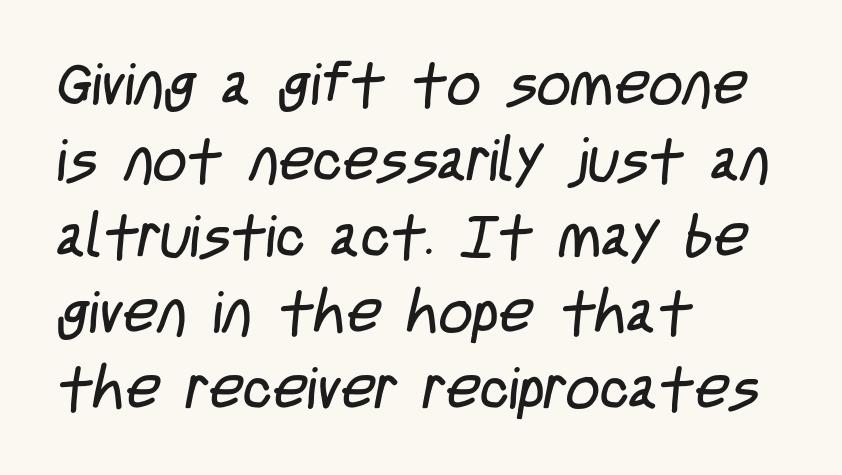
Bold? No — there's no thickening of the strokes. Looks like regular typesetting: each glyph gets only the width it needs. Does the leading feel generous? No, just average. A bare baseline throughout the passage. Each letter's strokes conclude bluntly, with no projecting serifs. The tracking reads as untouched default to a designer's eye.
